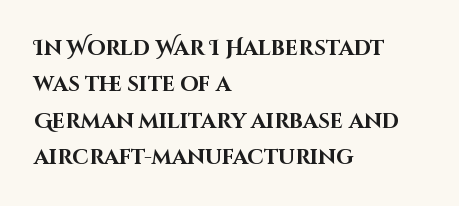
The image shows 21 px bold type, upright; set left-aligned, line spacing 1.73x, normal letter spacing, not underlined.
